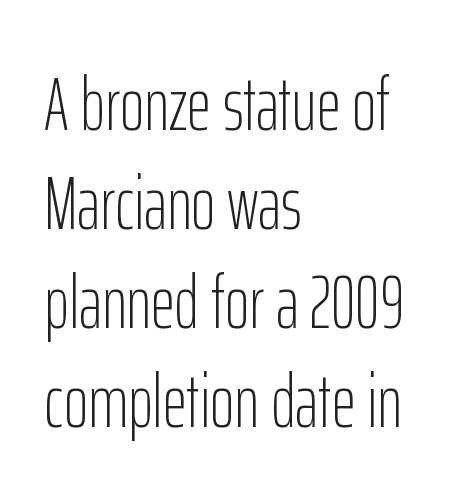
Leftover space on each line is placed entirely after the last word. The passage shown is not underscored anywhere. Letter spacing: default. Interline gaps are of average width in this sample. A typesetter would label this face a sans.
